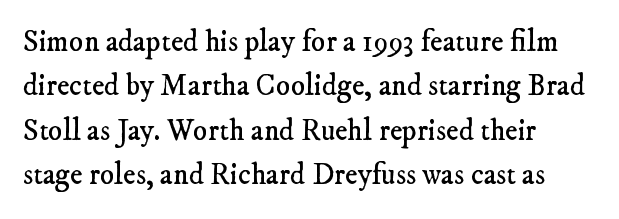
Note the varied advance widths — an 'i' is clearly narrower than an 'm'. Reading down the block, your eye returns to a fixed left position each line. Does extra space separate the letters? No, they use regular spacing. Words float on clear page, feet unadorned. To sum up the face: it has serifs.
